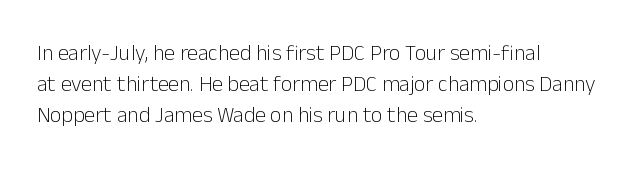
Q: Is the text bold? A: No.
Q: Is the text italic (slanted)? A: No, it is upright.
Q: Is the text underlined? A: No.
Q: How is the paragraph aligned? A: Left-aligned.
Q: Is the spacing between letters normal or unusually wide? A: Normal.
Q: Is the spacing between lines tight, normal or loose? A: Normal.
